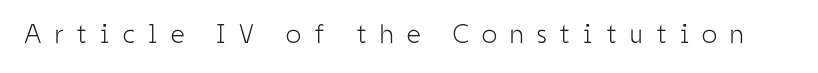
The image shows 27 px text type, upright; set unusually wide letter spacing (+0.49 em), not underlined.
